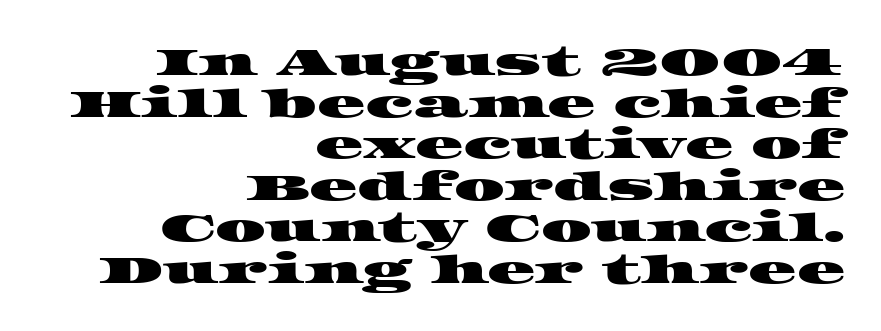
Is the letter spacing exaggerated? No — it looks like the ordinary default. All the whitespace from short lines collects on the left. Typographically, this falls in the serif category. Successive baselines arrive quickly, one right under another. Each row of text sits above clean, open space.
